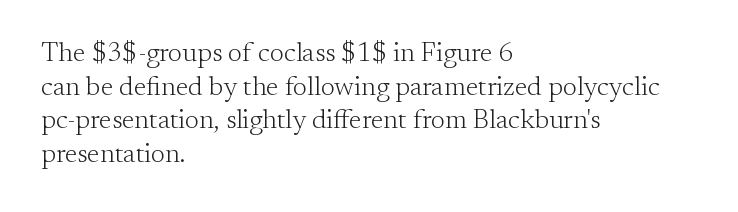
Whoever set this chose a conventional vertical rhythm. Each stroke keeps to a modest, everyday thickness or less. Is there any slant? The stems are plumb. Any mark beneath the type? The region is blank. Horizontal alignment here is leftward, the default for most running prose.
